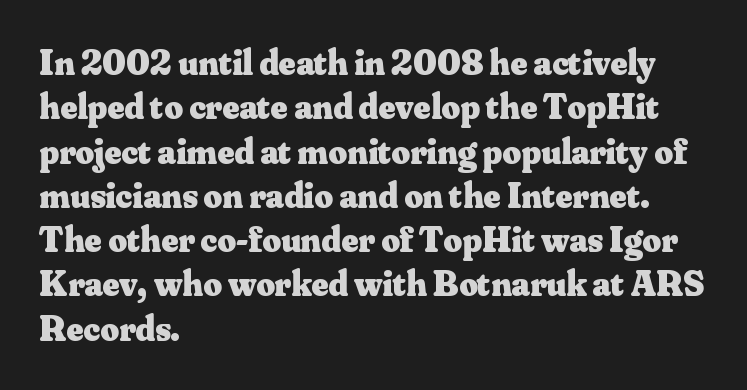
{"serif": "yes", "italic": "no", "bold": "yes", "weight": "heavy", "width": "normal", "stroke_contrast": "medium", "x_height": "small", "monospaced": "no", "underline": "no", "align": "left", "line_spacing_ratio": 1.23, "letter_spacing": "normal", "letter_spacing_em": 0.0, "glyph_px": 36}
